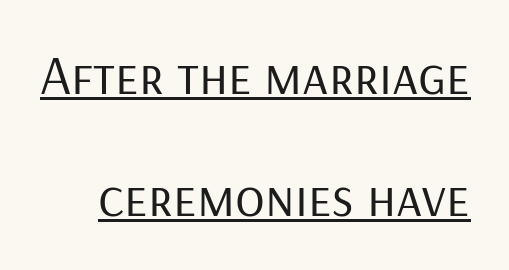
You can tell it's not italic because the verticals are truly vertical. These lines are rendered in a variable-pitch font. You could call the tracking neutral — neither tight nor loose. Is this a heavy cut? Hardly; it is regular or lighter. The line-height multiplier appears high, well above default.
